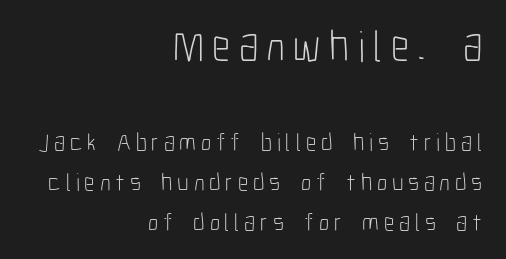
The image shows 44 px light, condensed sans-serif type, upright; set right-aligned, normal line spacing (1.6x), not underlined; the first (top) block is 1.76x larger; low stroke contrast and a medium x-height.
